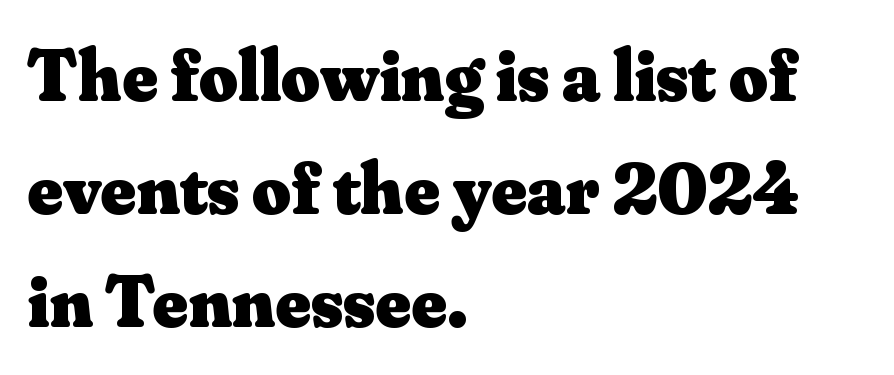
These lines are rendered in a variable-pitch font. The ragged edge is on the right, which tells us the setting is flush left. Tracking here is standard; glyphs follow each other at the usual distance. The specimen reads as upright at a glance. Check under the words: just untouched page.
